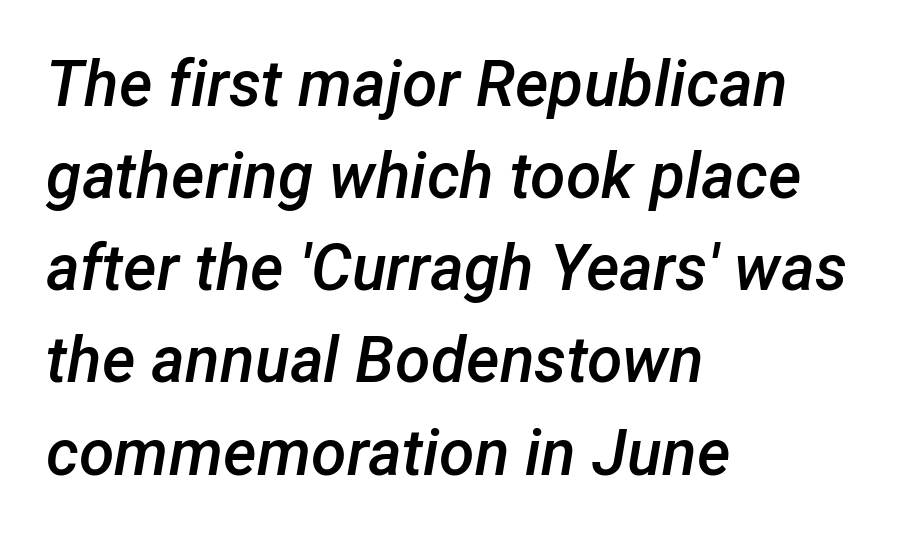
As a designer I'd log this as weight 600, semibold. Where is the straight margin? On the left. Caption: standard tracking, unaltered. The rendering applies a slant to the glyphs. Type without underlining.
